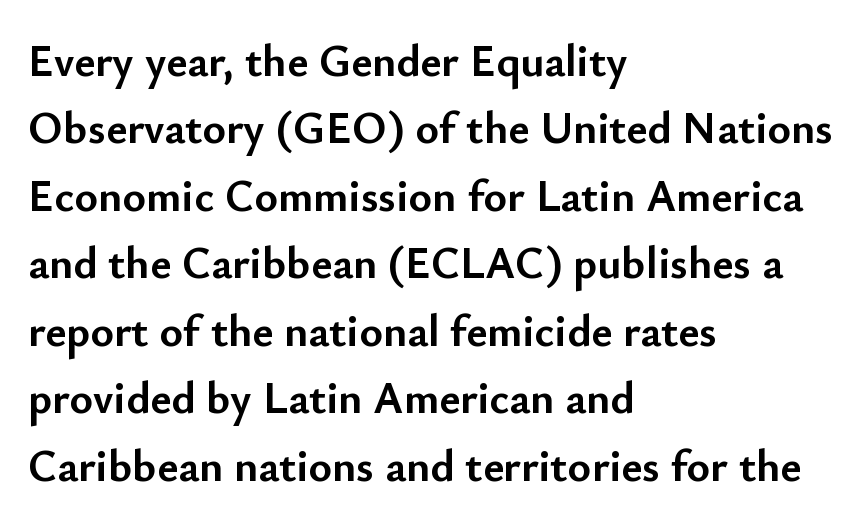
Q: Is the text bold? A: Yes.
Q: Is the text italic (slanted)? A: No, it is upright.
Q: Is the typeface a serif or a sans-serif typeface? A: Sans-serif.
Q: Is the text underlined? A: No.
Q: How is the paragraph aligned? A: Left-aligned.
Q: Is the spacing between letters normal or unusually wide? A: Normal.
Q: Is the spacing between lines tight, normal or loose? A: Normal.
Q: Width (condensed, normal, or wide)? A: Normal.
Q: Stroke contrast? A: Low.
Q: x-height? A: Small.
Q: Monospaced? A: No.
